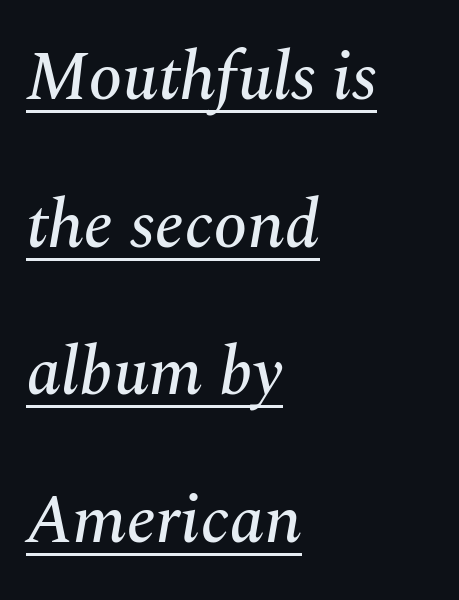
The compositor pushed each line to the left boundary. Slant detected: the letters are inclined. The letters advance in unequal steps, a hallmark of proportional type. Successive baselines arrive slowly, with a big drop between each. Caption: lettering with a line underneath.
